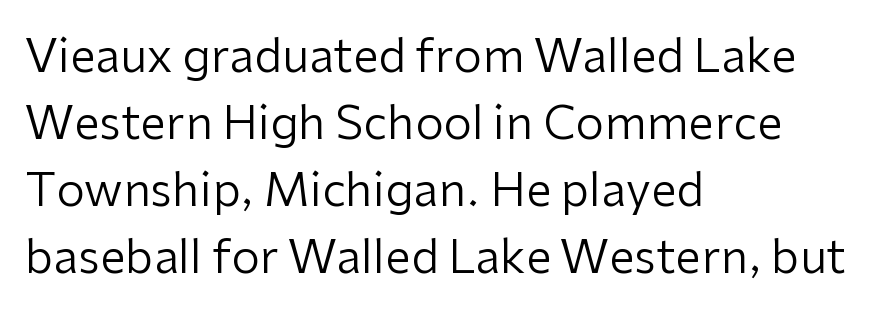
The image shows 46 px regular-weight sans-serif type, upright; set left-aligned, normal line spacing (1.46x), normal letter spacing, not underlined; low stroke contrast and a medium x-height.
